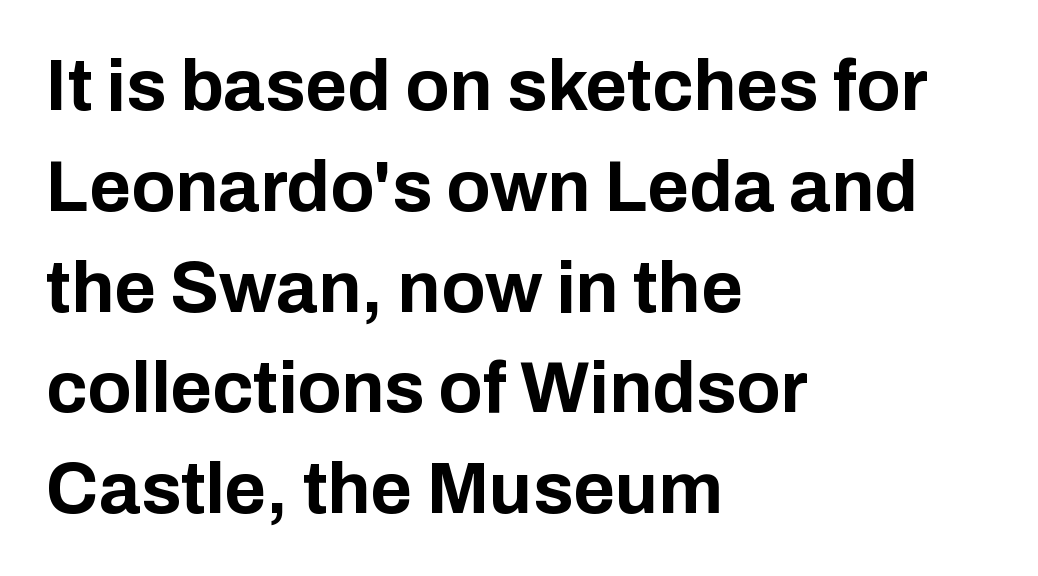
Rendered with straight, roman letterforms. Short and long lines alike share a common starting point at left. Letterform terminals end flat and unadorned throughout the passage. The passage shown stacks its lines at a standard gap. These lines carry a lot of weight — the face is fully bold. Clear beneath every line of the passage.
